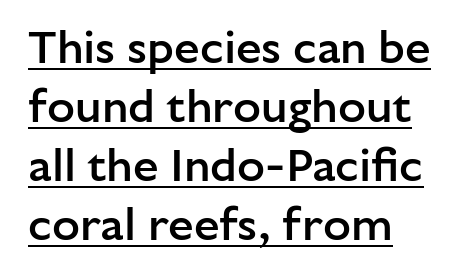
{"serif": "no", "italic": "no", "bold": "semi", "weight": "semibold", "width": "normal", "stroke_contrast": "low", "x_height": "medium", "monospaced": "no", "underline": "yes", "align": "left", "line_spacing": "normal", "line_spacing_ratio": 1.28, "letter_spacing": "normal", "letter_spacing_em": 0.0, "glyph_px": 46}
